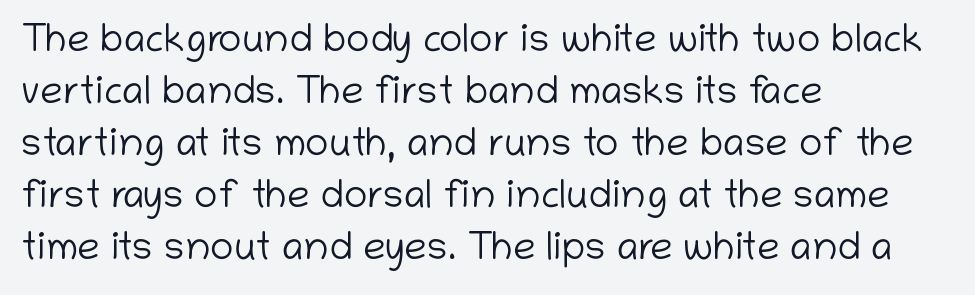
Each word holds together tightly as a unit, with standard inter-letter gaps. You can tell it's not italic because the verticals are truly vertical. Has an underline been added? It has not. Vertically, the passage feels balanced, rows spaced as you'd expect.
